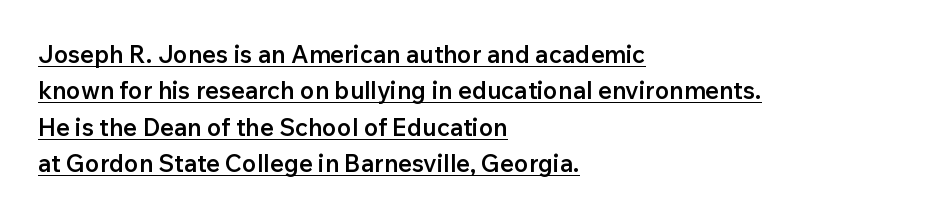
The image shows 24 px text type, upright; set left-aligned, normal line spacing (1.52x), normal letter spacing, underlined.
